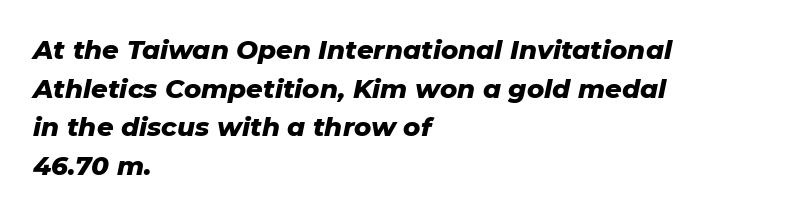
Q: Is the text bold? A: Yes.
Q: Is the text italic (slanted)? A: Yes, it leans right by about 11 degrees.
Q: Is the text underlined? A: No.
Q: How is the paragraph aligned? A: Left-aligned.
Q: Is the spacing between letters normal or unusually wide? A: Normal.
Q: Is the spacing between lines tight, normal or loose? A: Normal.
